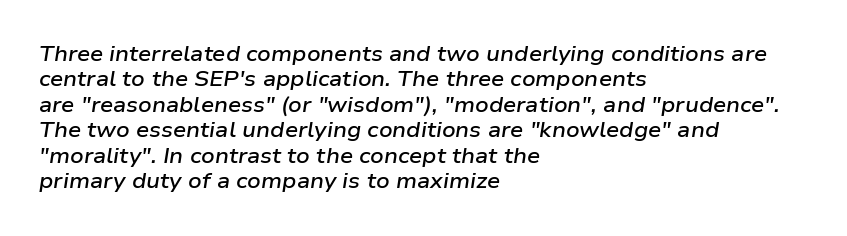
The image shows 21 px text type, italic (leaning right); set left-aligned, line spacing 1.21x, normal letter spacing, not underlined.
